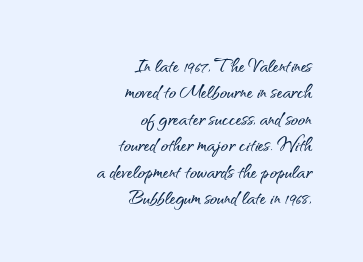
The image shows 24 px text type; set right-aligned, tight line spacing (1.1x), normal letter spacing, not underlined.
